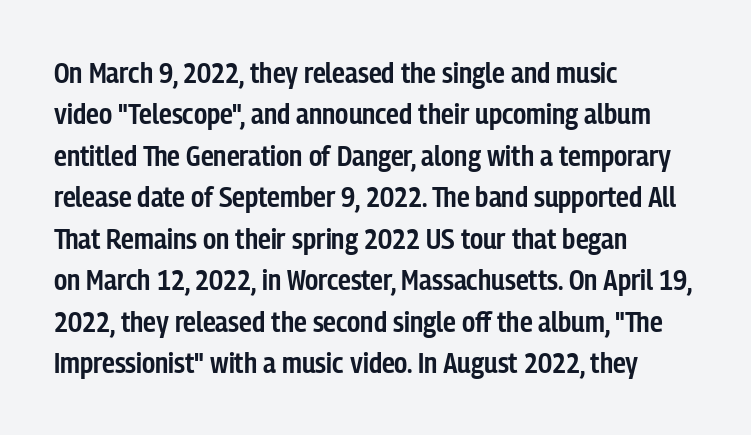
{"serif": "no", "italic": "no", "bold": "semi", "weight": "semibold", "width": "condensed", "stroke_contrast": "low", "x_height": "medium", "monospaced": "no", "underline": "no", "align": "left", "line_spacing": "normal", "line_spacing_ratio": 1.43, "letter_spacing": "normal", "letter_spacing_em": 0.0, "glyph_px": 29}
